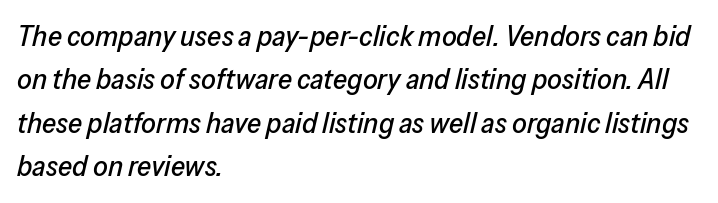
{"italic": "yes", "lean": "right", "slant_degrees": 13, "width": "normal", "stroke_contrast": "low", "x_height": "medium", "monospaced": "no", "underline": "no", "align": "left", "line_spacing": "normal", "line_spacing_ratio": 1.5, "letter_spacing": "normal", "letter_spacing_em": 0.0, "glyph_px": 29}
